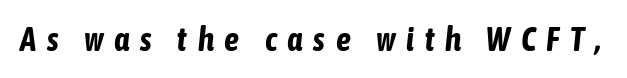
{"italic": "yes", "lean": "right", "slant_degrees": 6, "bold": "yes", "weight": "bold", "width": "condensed", "stroke_contrast": "low", "x_height": "medium", "monospaced": "no", "underline": "no", "letter_spacing": "wide", "letter_spacing_em": 0.32, "glyph_px": 33}
